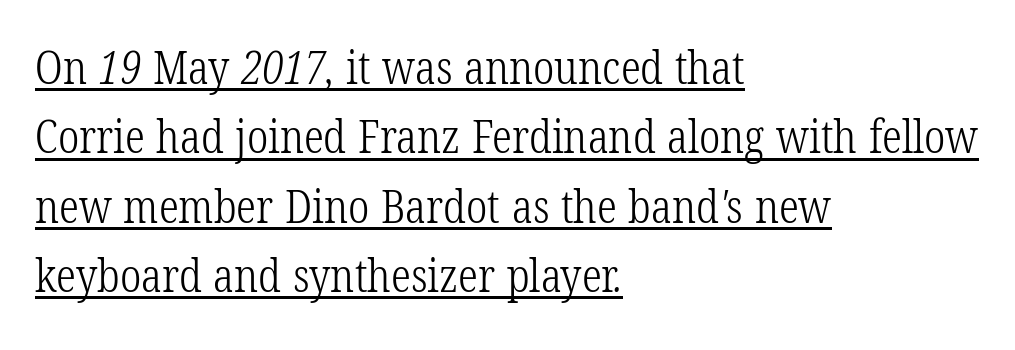
The image shows 45 px light, condensed serif type; set left-aligned, normal line spacing (1.54x), normal letter spacing, underlined; low stroke contrast and a medium x-height.
